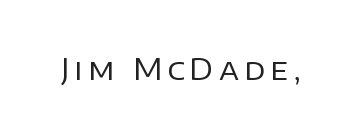
The image shows 30 px regular-weight sans-serif type, upright; set not underlined; low stroke contrast and a large x-height.
